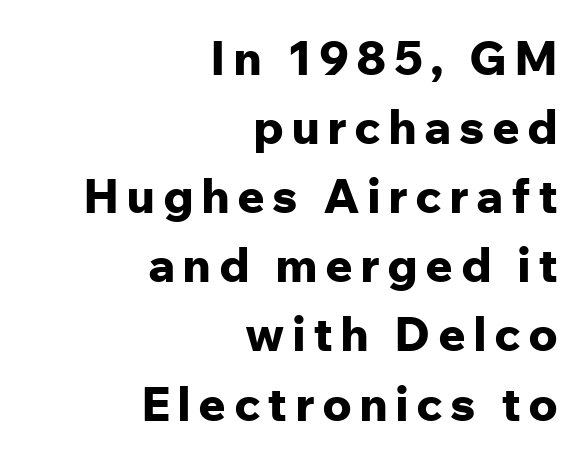
The image shows 48 px bold sans-serif type, upright; set right-aligned, normal line spacing (1.44x), not underlined; low stroke contrast and a medium x-height.
